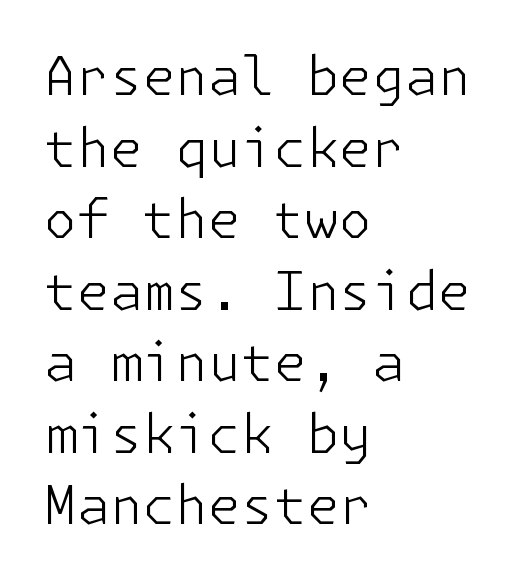
{"serif": "no", "italic": "no", "bold": "no", "weight": "light", "width": "normal", "stroke_contrast": "low", "x_height": "medium", "underline": "no", "align": "left", "line_spacing": "normal", "line_spacing_ratio": 1.35, "letter_spacing": "normal", "letter_spacing_em": 0.0, "glyph_px": 53}
